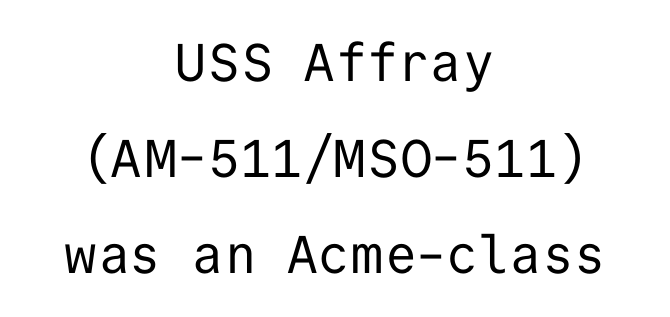
Every character sits straight up, as roman type does. Note the uniform advance width — an 'i' takes as much space as an 'm'. Compared with typical body copy, the letter spacing here is the same. Bold? No — there's no thickening of the strokes.
